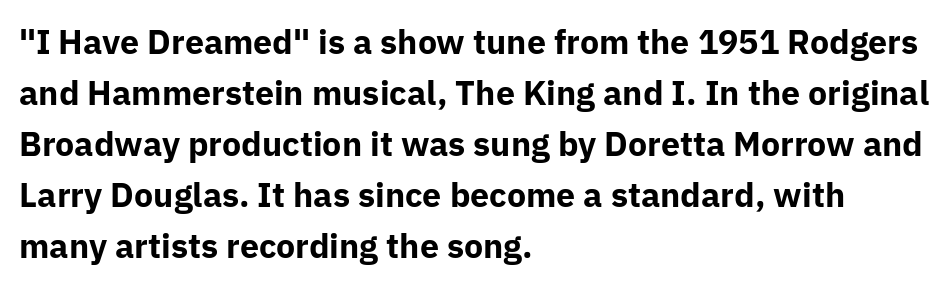
{"serif": "no", "italic": "no", "bold": "yes", "weight": "bold", "width": "normal", "stroke_contrast": "low", "x_height": "medium", "monospaced": "no", "underline": "no", "align": "left", "line_spacing": "normal", "line_spacing_ratio": 1.5, "letter_spacing": "normal", "letter_spacing_em": 0.0, "glyph_px": 34}
